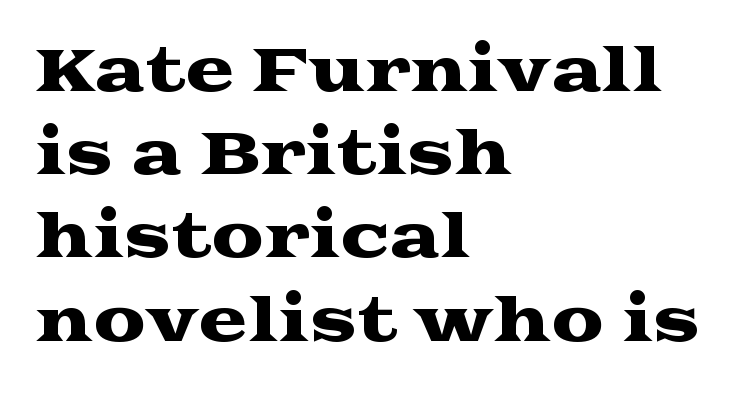
Q: Is the text italic (slanted)? A: No, it is upright.
Q: Is the typeface a serif or a sans-serif typeface? A: Serif.
Q: Is the text underlined? A: No.
Q: How is the paragraph aligned? A: Left-aligned.
Q: Is the spacing between letters normal or unusually wide? A: Normal.
Q: Is the spacing between lines tight, normal or loose? A: Normal.
Q: Width (condensed, normal, or wide)? A: Wide.
Q: Stroke contrast? A: Medium.
Q: x-height? A: Medium.
Q: Monospaced? A: No.
